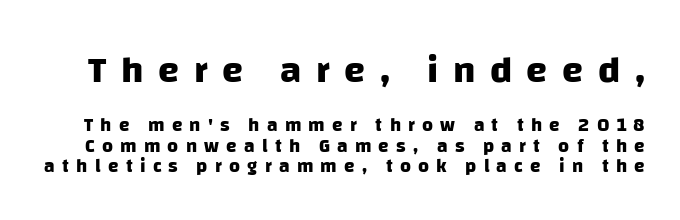
The image shows 38 px heavy sans-serif type; set tight line spacing (1.09x), unusually wide letter spacing (+0.38 em), not underlined; the first (top) block is 2.0x larger; low stroke contrast and a large x-height.
